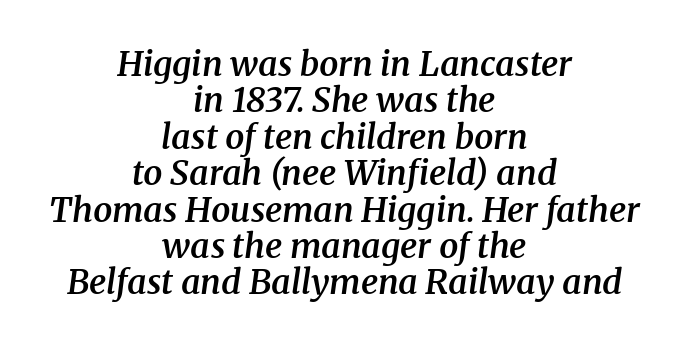
Q: Is the text bold? A: Semi-bold.
Q: Is the text italic (slanted)? A: Yes, it leans right by about 8 degrees.
Q: Is the typeface a serif or a sans-serif typeface? A: Serif.
Q: Is the text underlined? A: No.
Q: How is the paragraph aligned? A: Centered.
Q: Is the spacing between letters normal or unusually wide? A: Normal.
Q: Is the spacing between lines tight, normal or loose? A: Tight.
Q: Width (condensed, normal, or wide)? A: Normal.
Q: Stroke contrast? A: Medium.
Q: x-height? A: Medium.
Q: Monospaced? A: No.
